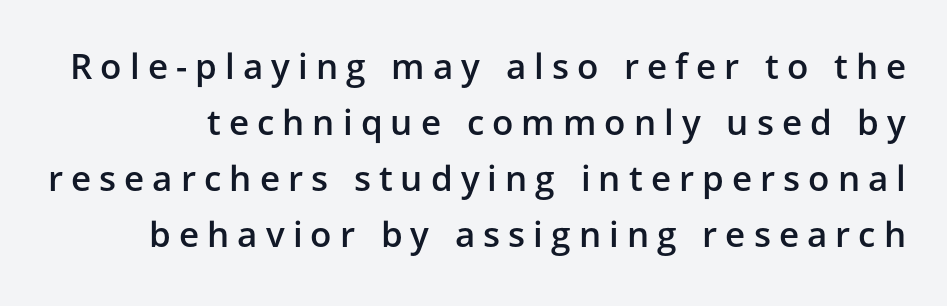
The image shows 35 px semibold sans-serif type, upright; set normal line spacing (1.6x), unusually wide letter spacing (+0.23 em), not underlined; low stroke contrast and a medium x-height.
